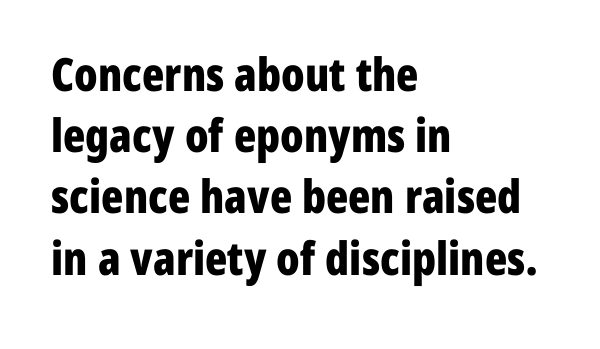
Q: Is the text bold? A: Yes.
Q: Is the text italic (slanted)? A: No, it is upright.
Q: Is the typeface a serif or a sans-serif typeface? A: Sans-serif.
Q: Is the text underlined? A: No.
Q: How is the paragraph aligned? A: Left-aligned.
Q: Is the spacing between letters normal or unusually wide? A: Normal.
Q: Is the spacing between lines tight, normal or loose? A: Normal.
Q: Width (condensed, normal, or wide)? A: Condensed.
Q: Stroke contrast? A: Low.
Q: x-height? A: Medium.
Q: Monospaced? A: No.
